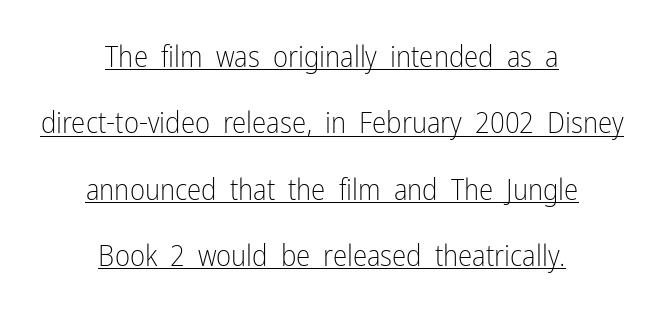
{"serif": "no", "italic": "no", "bold": "no", "weight": "light", "width": "condensed", "stroke_contrast": "low", "x_height": "medium", "monospaced": "no", "underline": "yes", "align": "center", "line_spacing": "loose", "line_spacing_ratio": 2.29, "letter_spacing": "normal", "letter_spacing_em": 0.0, "glyph_px": 29}
